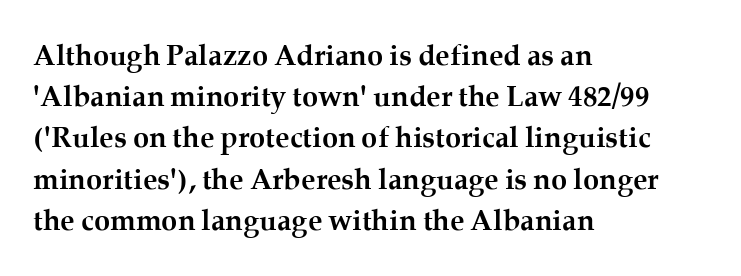
Q: Is the text bold? A: Yes.
Q: Is the text italic (slanted)? A: No, it is upright.
Q: Is the typeface a serif or a sans-serif typeface? A: Serif.
Q: Is the text underlined? A: No.
Q: How is the paragraph aligned? A: Left-aligned.
Q: Is the spacing between letters normal or unusually wide? A: Normal.
Q: Is the spacing between lines tight, normal or loose? A: Normal.
Q: Width (condensed, normal, or wide)? A: Normal.
Q: Stroke contrast? A: Medium.
Q: x-height? A: Medium.
Q: Monospaced? A: No.
